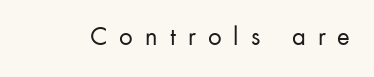
Q: Is the text bold? A: No.
Q: Is the text italic (slanted)? A: No, it is upright.
Q: Is the text underlined? A: No.
Q: Is the spacing between letters normal or unusually wide? A: Unusually wide.
